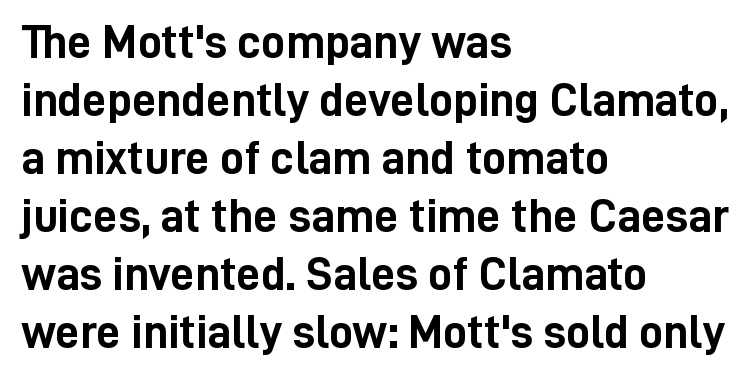
These lines are rendered in a variable-pitch font. Nobody drew a line under any word here. Line beginnings align vertically; line endings do not. Unlike italic type, these characters show no tilt at all. The font family rendered here belongs to the sans-serif group.
